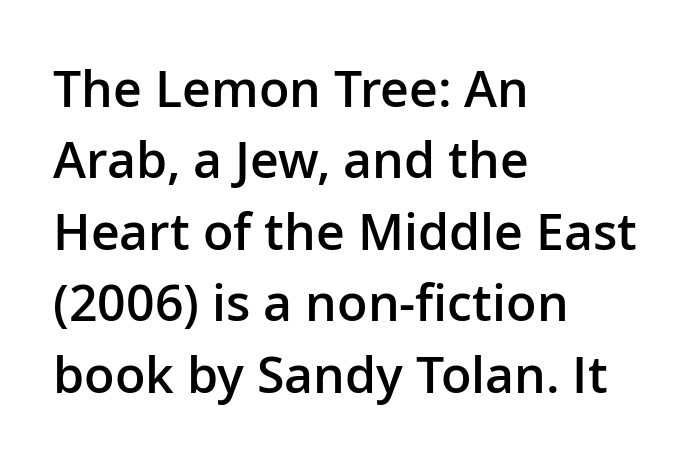
{"serif": "no", "italic": "no", "bold": "semi", "weight": "semibold", "width": "normal", "stroke_contrast": "low", "x_height": "medium", "monospaced": "no", "underline": "no", "align": "left", "line_spacing": "normal", "line_spacing_ratio": 1.43, "letter_spacing": "normal", "letter_spacing_em": 0.0, "glyph_px": 50}
